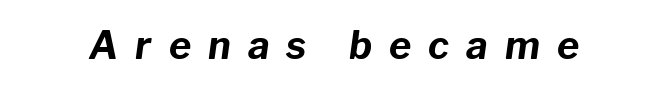
The gaps between neighbouring characters are conspicuously large. A typesetter would call this proportional, since set widths differ per character. An italicized treatment has been applied to the whole sample. The words here are not underlined. You'd pick this weight for a headline — it's a proper bold.
